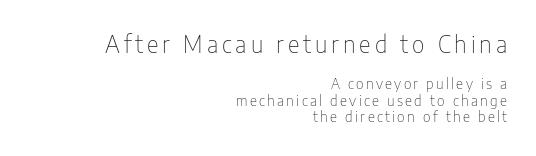
Q: Is the text bold? A: No.
Q: Is the text italic (slanted)? A: No, it is upright.
Q: Is the text underlined? A: No.
Q: How is the paragraph aligned? A: Right-aligned.
Q: Which block of text is set in a larger size, the first (top) or the second (bottom)? A: The first (top) one.
